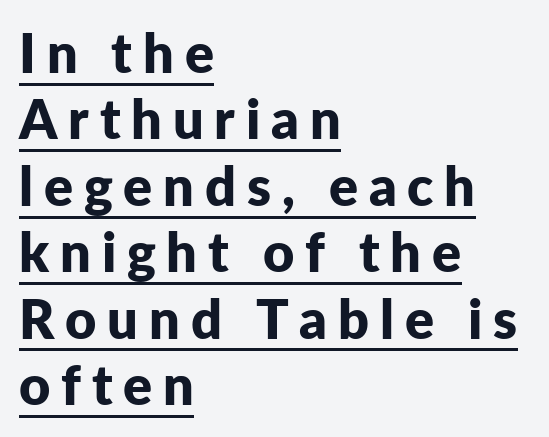
Q: Is the text bold? A: Yes.
Q: Is the text italic (slanted)? A: No, it is upright.
Q: Is the typeface a serif or a sans-serif typeface? A: Sans-serif.
Q: Is the text underlined? A: Yes.
Q: How is the paragraph aligned? A: Left-aligned.
Q: Is the spacing between letters normal or unusually wide? A: Unusually wide.
Q: Width (condensed, normal, or wide)? A: Normal.
Q: Stroke contrast? A: Low.
Q: x-height? A: Medium.
Q: Monospaced? A: No.
